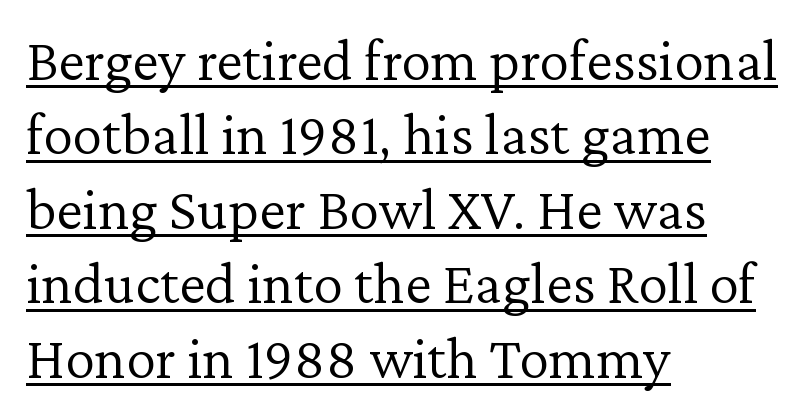
The image shows 60 px light serif type, upright; set left-aligned, line spacing 1.24x, normal letter spacing, underlined; low stroke contrast and a medium x-height.
